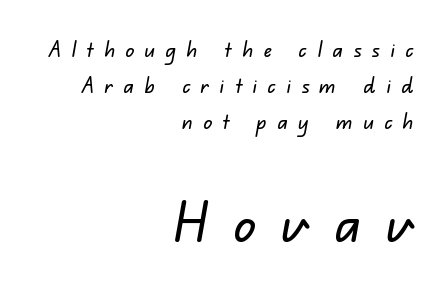
Which of the two is more prominent by size? The second, at the bottom. Successive baselines arrive at the customary interval. Each row of text sits above clean, open space. This sample uses a sans-serif face. In CSS terms this would be text-align: right.
